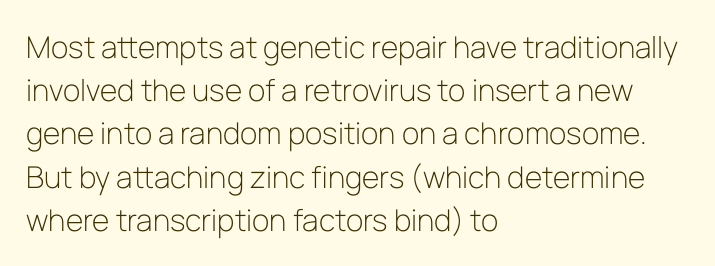
The space beneath each line is pristine and unruled. The lines in this sample share a left origin and differ only in where they stop. The letters stand upright; this is a roman face. Is there much room between lines? A standard amount, neither cramped nor airy. Observe the ordinary spacing: letters are neighbours, not strangers. These lines are composed in type without serifs.
